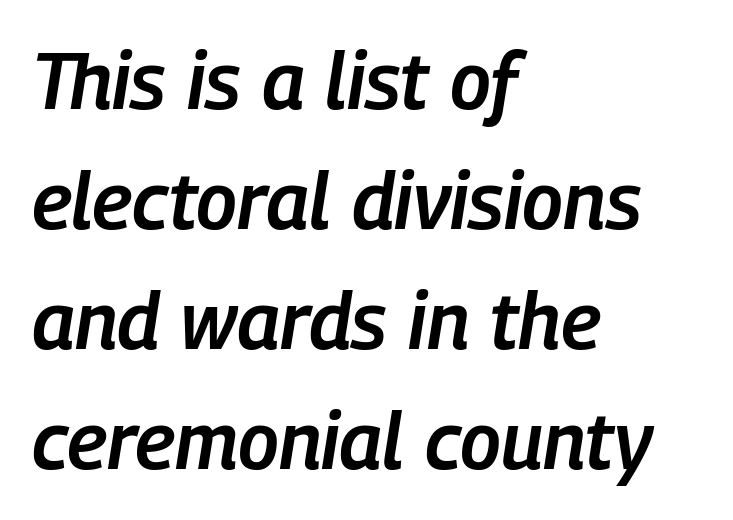
This block has exactly the height ordinary leading produces. The font's italic variant was chosen for this text. Reading down the block, your eye returns to a fixed left position each line. The letters are semibold — heavier than regular but short of a full bold.
